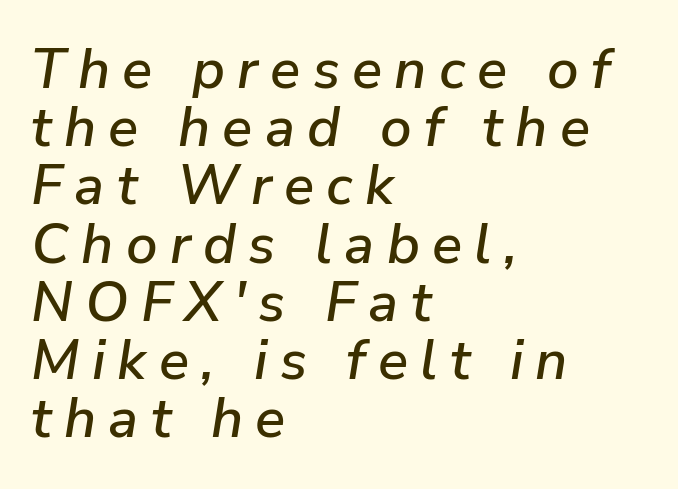
The image shows 56 px text type, italic (leaning right); set left-aligned, tight line spacing (1.04x), unusually wide letter spacing (+0.22 em), not underlined; low stroke contrast and a medium x-height.
